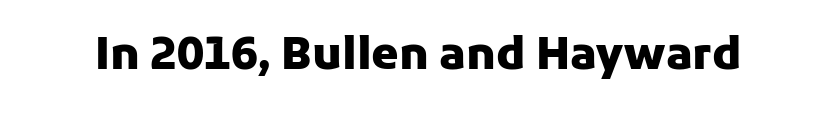
Q: Is the text bold? A: Yes.
Q: Is the text italic (slanted)? A: No, it is upright.
Q: Is the typeface a serif or a sans-serif typeface? A: Sans-serif.
Q: Is the text underlined? A: No.
Q: Is the spacing between letters normal or unusually wide? A: Normal.
Q: Width (condensed, normal, or wide)? A: Normal.
Q: Stroke contrast? A: Low.
Q: x-height? A: Medium.
Q: Monospaced? A: No.
